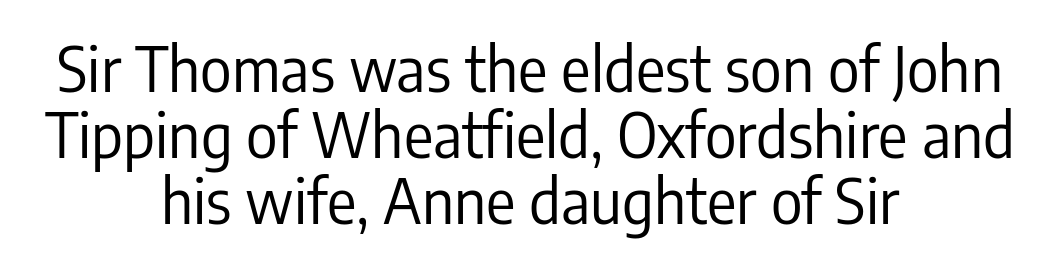
Q: Is the text bold? A: No.
Q: Is the text italic (slanted)? A: No, it is upright.
Q: Is the typeface a serif or a sans-serif typeface? A: Sans-serif.
Q: Is the text underlined? A: No.
Q: How is the paragraph aligned? A: Centered.
Q: Is the spacing between letters normal or unusually wide? A: Normal.
Q: Is the spacing between lines tight, normal or loose? A: Tight.
Q: Width (condensed, normal, or wide)? A: Condensed.
Q: Stroke contrast? A: Low.
Q: x-height? A: Medium.
Q: Monospaced? A: No.
